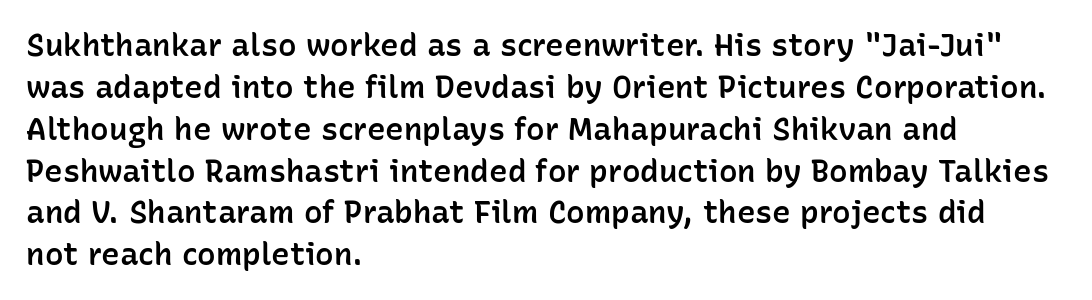
{"serif": "no", "italic": "no", "bold": "semi", "weight": "semibold", "width": "normal", "stroke_contrast": "low", "x_height": "medium", "monospaced": "no", "underline": "no", "align": "left", "line_spacing": "normal", "line_spacing_ratio": 1.35, "letter_spacing": "normal", "letter_spacing_em": 0.0, "glyph_px": 31}
